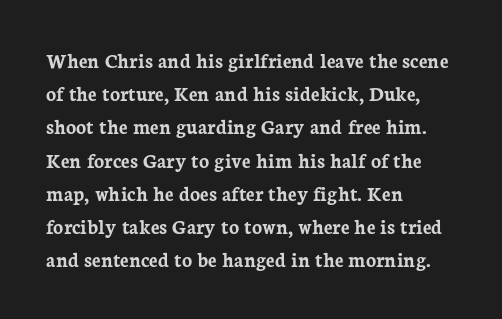
The image shows 21 px bold type, upright; set left-aligned, normal line spacing (1.58x), normal letter spacing, not underlined.
